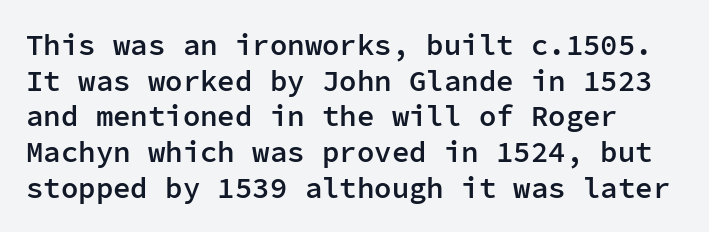
Q: Is the text bold? A: Semi-bold.
Q: Is the text italic (slanted)? A: No, it is upright.
Q: Is the typeface a serif or a sans-serif typeface? A: Sans-serif.
Q: Is the text underlined? A: No.
Q: Is the spacing between letters normal or unusually wide? A: Normal.
Q: Width (condensed, normal, or wide)? A: Normal.
Q: Stroke contrast? A: Low.
Q: x-height? A: Medium.
Q: Monospaced? A: Yes.
